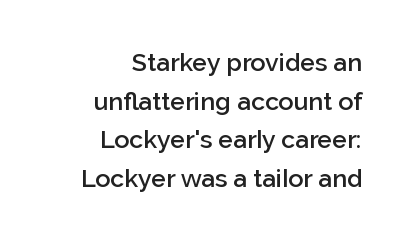
{"italic": "no", "bold": "semi", "underline": "no", "align": "right", "line_spacing": "normal", "line_spacing_ratio": 1.55, "letter_spacing": "normal", "letter_spacing_em": 0.0, "glyph_px": 25}
